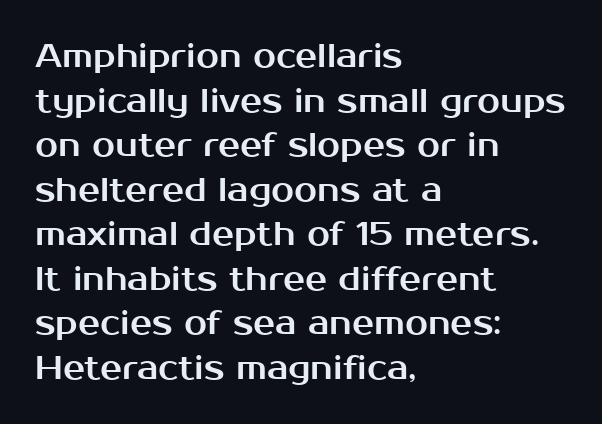
{"serif": "no", "italic": "no", "width": "normal", "stroke_contrast": "medium", "x_height": "medium", "monospaced": "no", "underline": "no", "align": "left", "line_spacing": "normal", "line_spacing_ratio": 1.35, "letter_spacing": "normal", "letter_spacing_em": 0.0, "glyph_px": 33}
